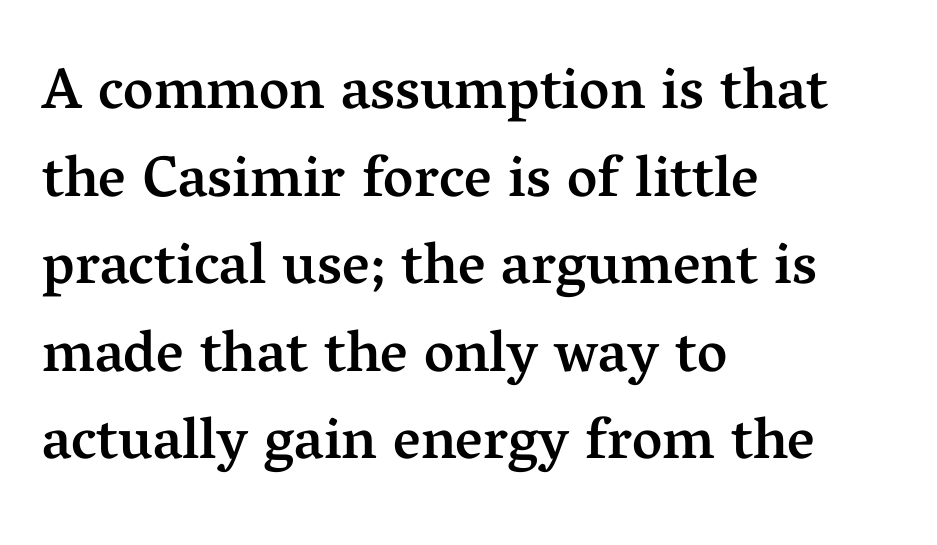
{"serif": "yes", "italic": "no", "bold": "semi", "weight": "semibold", "width": "normal", "stroke_contrast": "medium", "x_height": "medium", "monospaced": "no", "underline": "no", "align": "left", "line_spacing": "normal", "line_spacing_ratio": 1.51, "letter_spacing": "normal", "letter_spacing_em": 0.0, "glyph_px": 58}
